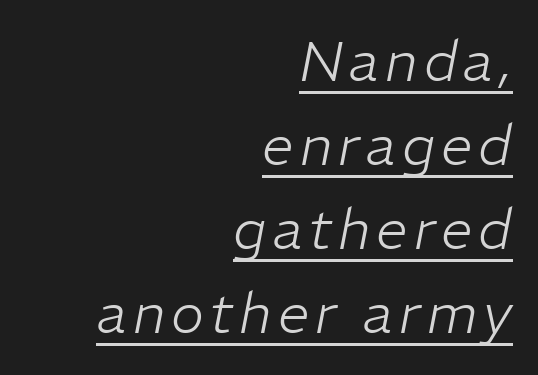
Q: Is the text bold? A: No.
Q: Is the text italic (slanted)? A: Yes, it leans right by about 11 degrees.
Q: Is the text underlined? A: Yes.
Q: How is the paragraph aligned? A: Right-aligned.
Q: Is the spacing between lines tight, normal or loose? A: Normal.
Q: Width (condensed, normal, or wide)? A: Normal.
Q: Stroke contrast? A: Low.
Q: x-height? A: Medium.
Q: Monospaced? A: No.
